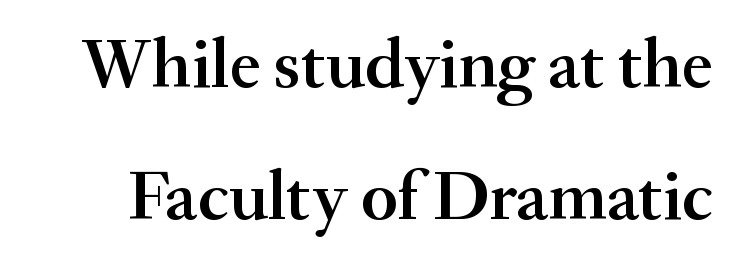
The image shows 71 px semibold serif type, upright; set line spacing 1.86x, normal letter spacing, not underlined; medium stroke contrast and a small x-height.
